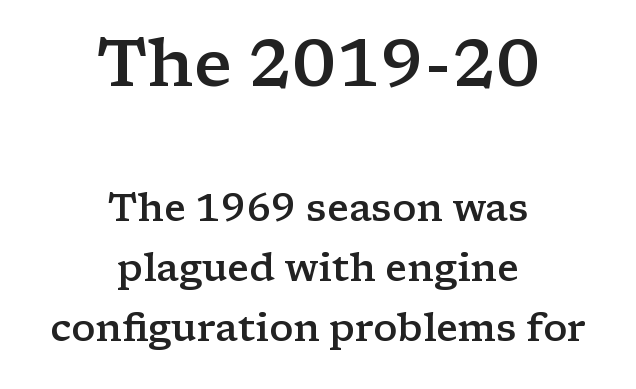
A roman cut, with each character standing at attention. The string is rendered with underlining switched off. The tracking reads as untouched default to a designer's eye. In CSS terms this would be text-align: center.
